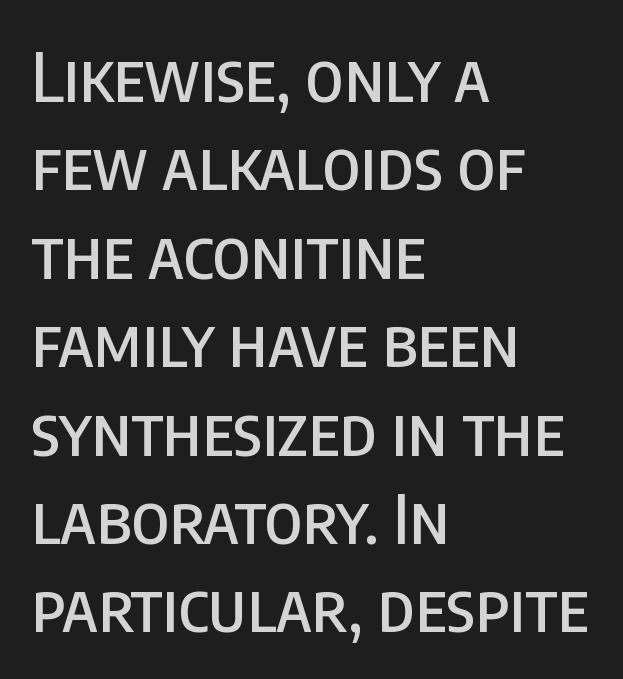
{"serif": "no", "italic": "no", "width": "condensed", "stroke_contrast": "low", "x_height": "large", "monospaced": "no", "underline": "no", "align": "left", "line_spacing": "normal", "line_spacing_ratio": 1.3, "letter_spacing": "normal", "letter_spacing_em": 0.0, "glyph_px": 68}
